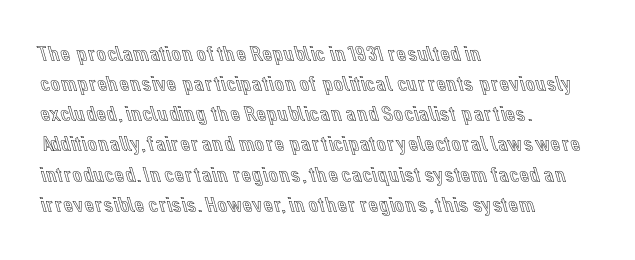
The image shows 22 px text type; set left-aligned, normal line spacing (1.37x), normal letter spacing, not underlined.
